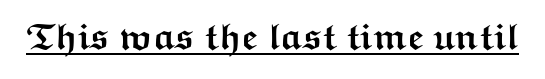
Q: Is the text bold? A: Yes.
Q: Is the text italic (slanted)? A: No, it is upright.
Q: Is the typeface a serif or a sans-serif typeface? A: Sans-serif.
Q: Is the text underlined? A: Yes.
Q: Is the spacing between letters normal or unusually wide? A: Normal.
Q: Width (condensed, normal, or wide)? A: Wide.
Q: Stroke contrast? A: Medium.
Q: x-height? A: Medium.
Q: Monospaced? A: No.
